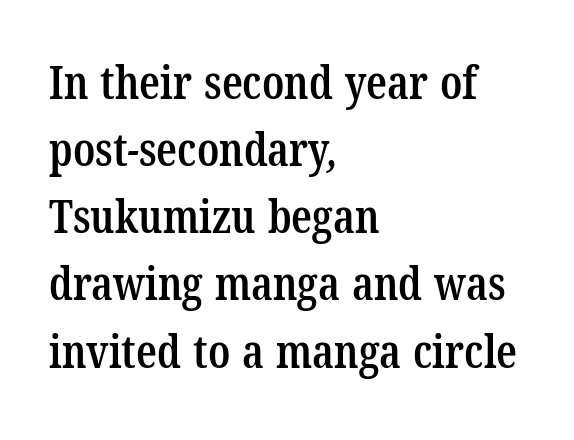
The image shows 46 px semibold, condensed serif type; set left-aligned, normal line spacing (1.46x), normal letter spacing, not underlined; low stroke contrast and a medium x-height.
